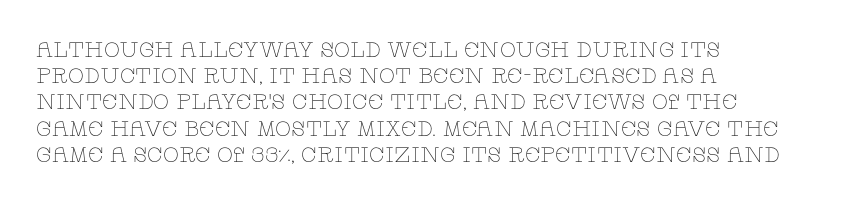
The image shows 21 px text type, upright; set left-aligned, normal line spacing (1.25x), normal letter spacing, not underlined.
